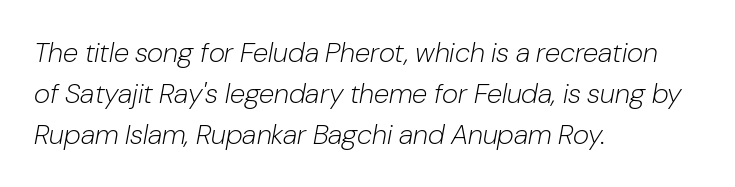
Q: Is the text bold? A: No.
Q: Is the text italic (slanted)? A: Yes, it leans right by about 10 degrees.
Q: Is the text underlined? A: No.
Q: How is the paragraph aligned? A: Left-aligned.
Q: Is the spacing between letters normal or unusually wide? A: Normal.
Q: Is the spacing between lines tight, normal or loose? A: Normal.
Q: Width (condensed, normal, or wide)? A: Normal.
Q: Stroke contrast? A: Low.
Q: x-height? A: Medium.
Q: Monospaced? A: No.
